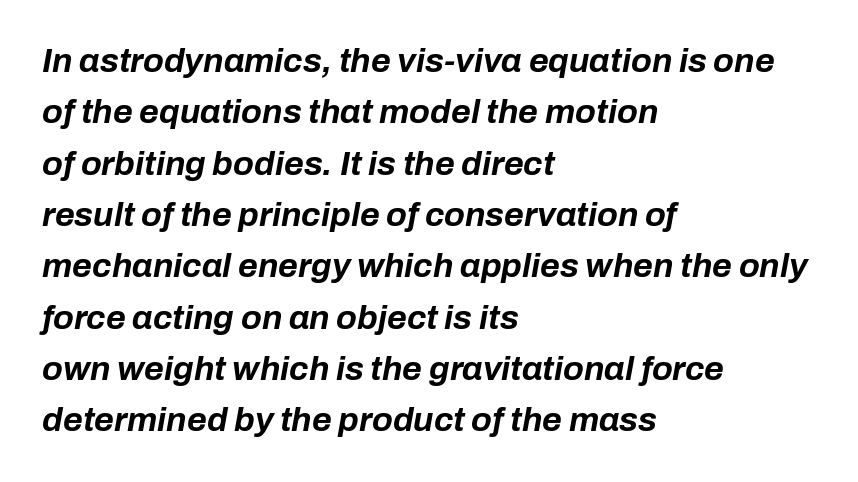
{"italic": "yes", "lean": "right", "slant_degrees": 10, "bold": "yes", "weight": "bold", "width": "normal", "stroke_contrast": "low", "x_height": "medium", "monospaced": "no", "underline": "no", "align": "left", "line_spacing": "normal", "line_spacing_ratio": 1.51, "letter_spacing": "normal", "letter_spacing_em": 0.0, "glyph_px": 34}
